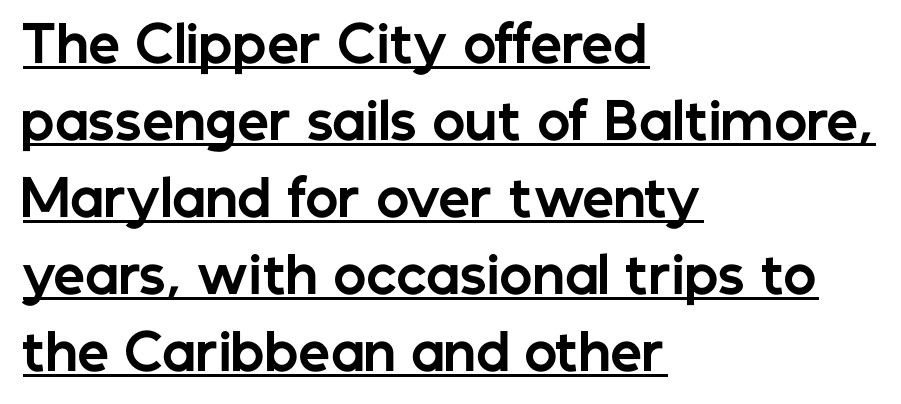
The rendering uses natural spacing where letterforms have individual widths. Tracking here is standard; glyphs follow each other at the usual distance. The paragraph shown leans on its left margin. A dark, heavy texture on the line: the type is bold.
